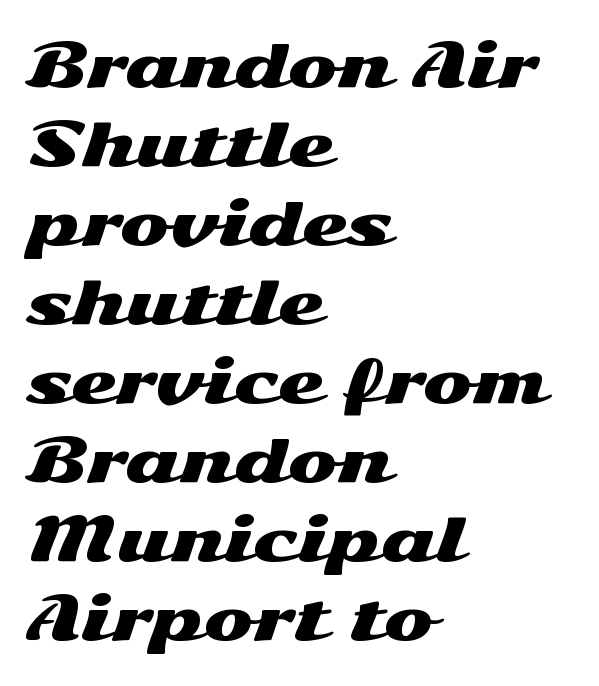
The image shows 59 px wide sans-serif type; set left-aligned, normal line spacing (1.34x), normal letter spacing, not underlined; medium stroke contrast and a medium x-height.
